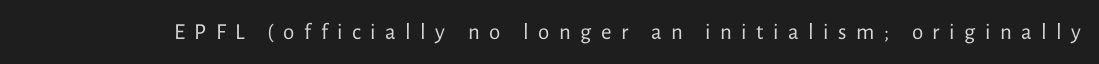
Q: Is the text bold? A: No.
Q: Is the text italic (slanted)? A: No, it is upright.
Q: Is the text underlined? A: No.
Q: Is the spacing between letters normal or unusually wide? A: Unusually wide.
